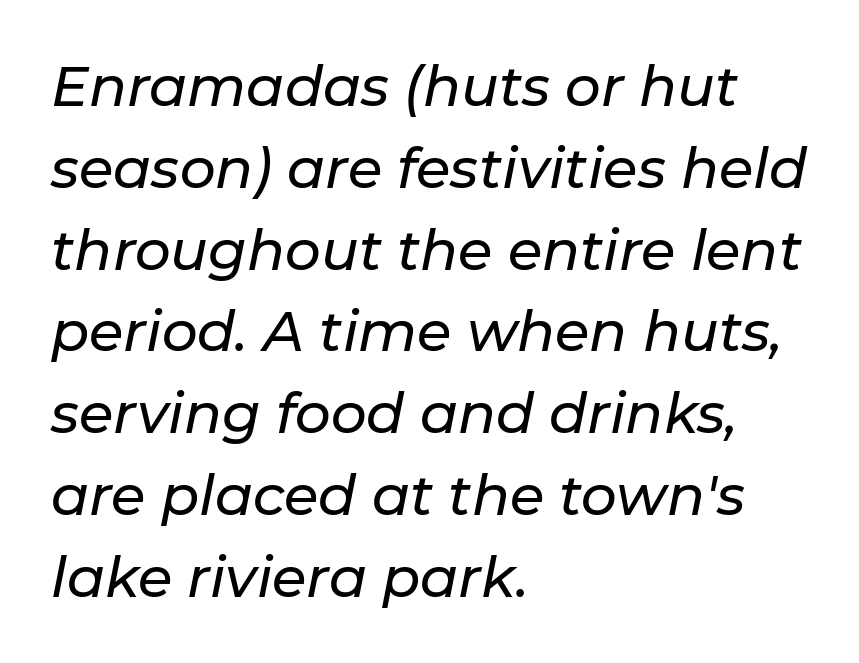
Q: Is the text italic (slanted)? A: Yes, it leans right by about 11 degrees.
Q: Is the text underlined? A: No.
Q: How is the paragraph aligned? A: Left-aligned.
Q: Is the spacing between letters normal or unusually wide? A: Normal.
Q: Is the spacing between lines tight, normal or loose? A: Normal.
Q: Width (condensed, normal, or wide)? A: Normal.
Q: Stroke contrast? A: Low.
Q: x-height? A: Medium.
Q: Monospaced? A: No.
